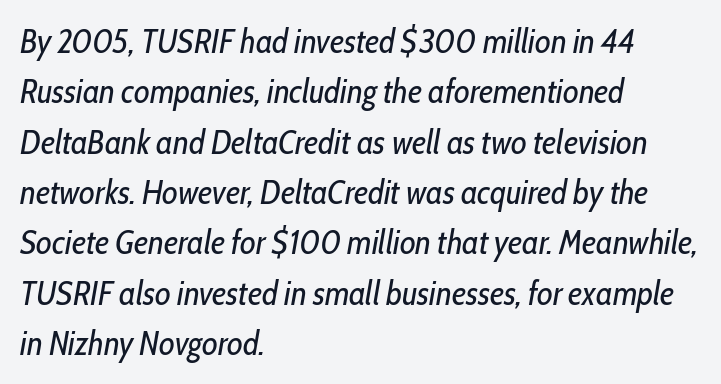
The image shows 34 px regular-weight, condensed type, italic (leaning right); set left-aligned, normal line spacing (1.48x), normal letter spacing, not underlined; low stroke contrast and a medium x-height.
